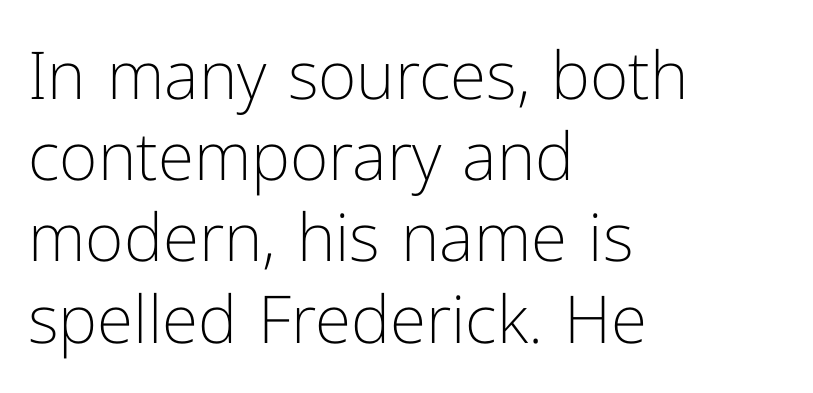
{"serif": "no", "italic": "no", "bold": "no", "weight": "light", "width": "normal", "stroke_contrast": "low", "x_height": "medium", "monospaced": "no", "underline": "no", "align": "left", "line_spacing_ratio": 1.23, "letter_spacing": "normal", "letter_spacing_em": 0.0, "glyph_px": 66}
